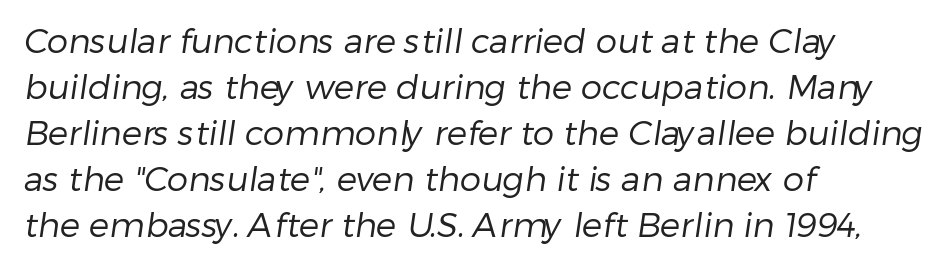
Q: Is the text bold? A: No.
Q: Is the typeface a serif or a sans-serif typeface? A: Sans-serif.
Q: Is the text underlined? A: No.
Q: How is the paragraph aligned? A: Left-aligned.
Q: Is the spacing between letters normal or unusually wide? A: Normal.
Q: Is the spacing between lines tight, normal or loose? A: Normal.
Q: Width (condensed, normal, or wide)? A: Normal.
Q: Stroke contrast? A: Low.
Q: x-height? A: Medium.
Q: Monospaced? A: No.
